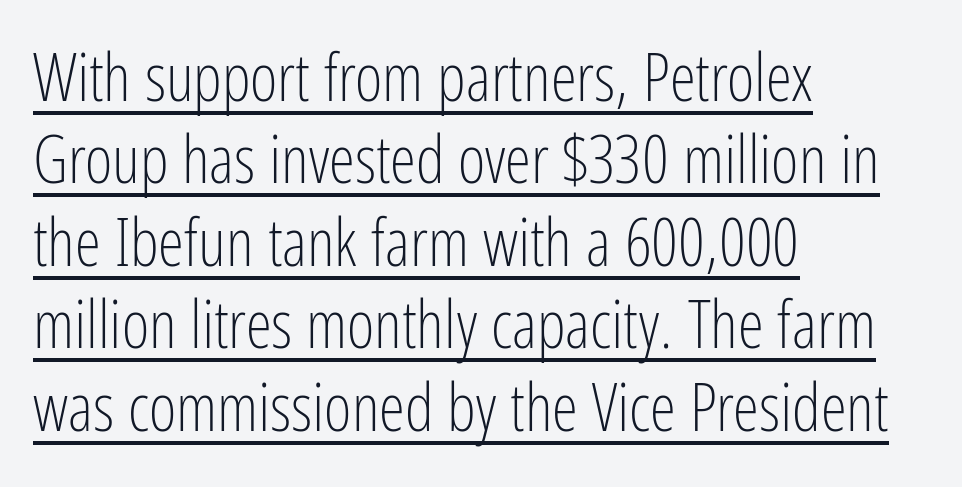
{"serif": "no", "italic": "no", "bold": "no", "weight": "light", "width": "condensed", "stroke_contrast": "low", "x_height": "medium", "monospaced": "no", "underline": "yes", "align": "left", "line_spacing": "normal", "line_spacing_ratio": 1.25, "letter_spacing": "normal", "letter_spacing_em": 0.0, "glyph_px": 66}
